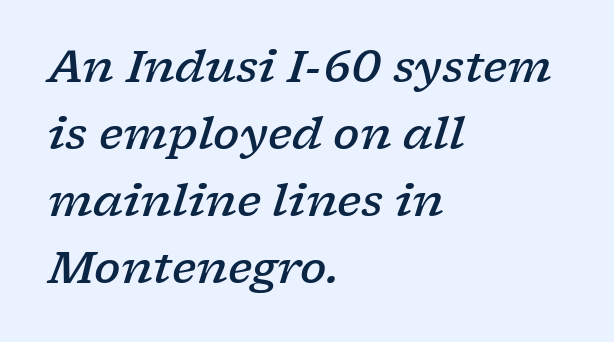
Is this a fixed-width face? No — the glyphs have proportional, varying widths. I'd call this a serif setting — the letters wear small feet. Rule under the text: the space is simply empty. Reading down the block, your eye returns to a fixed left position each line.
